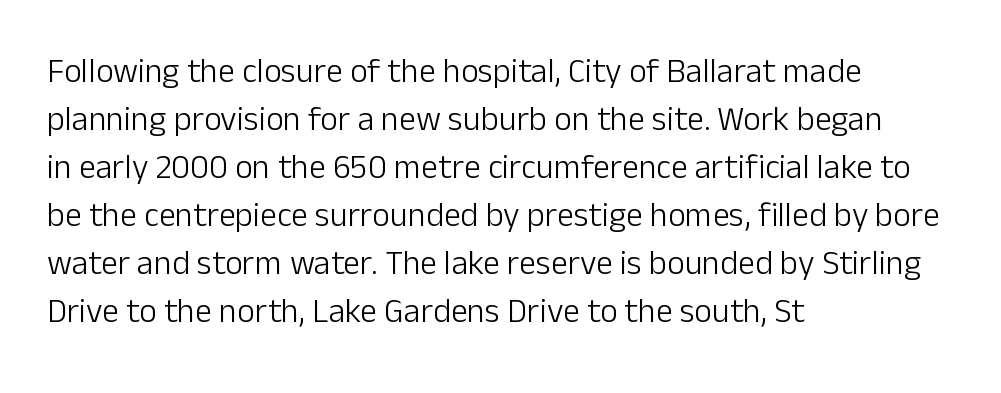
{"serif": "no", "italic": "no", "bold": "no", "weight": "light", "width": "normal", "stroke_contrast": "low", "x_height": "medium", "monospaced": "no", "underline": "no", "align": "left", "line_spacing": "normal", "line_spacing_ratio": 1.41, "letter_spacing": "normal", "letter_spacing_em": 0.0, "glyph_px": 34}
